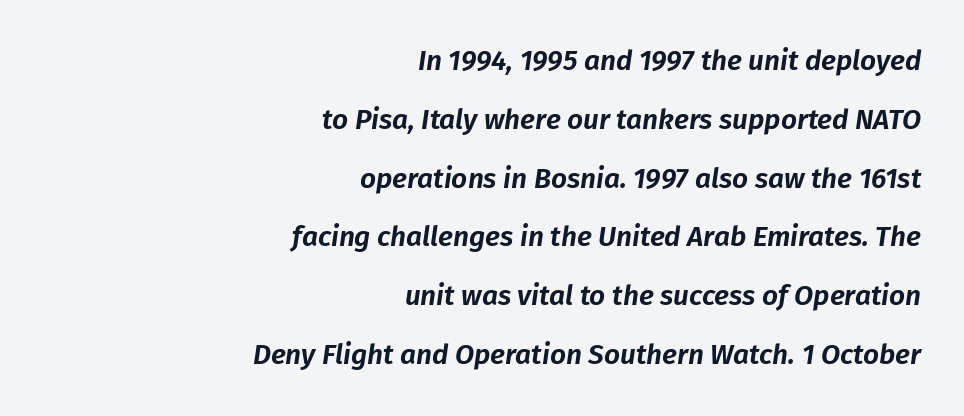
The paragraph has a hard right edge and a soft left edge. The words here are not underlined. Standard letterfit; no display-style spreading of the glyphs. Observe the lean: these are italic letterforms. Looks like regular typesetting: each glyph gets only the width it needs.
